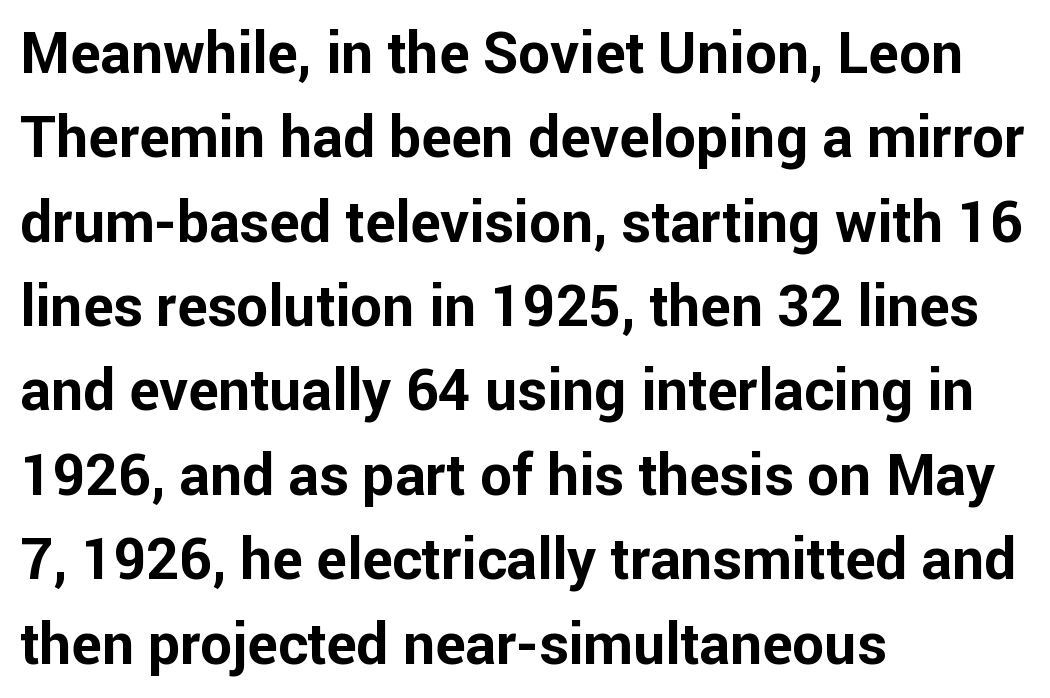
The characters display no serif detailing; their extremities are plain. Each row of text sits above clean, open space. Looks like regular typesetting: each glyph gets only the width it needs. Short note: letters normally spaced.
